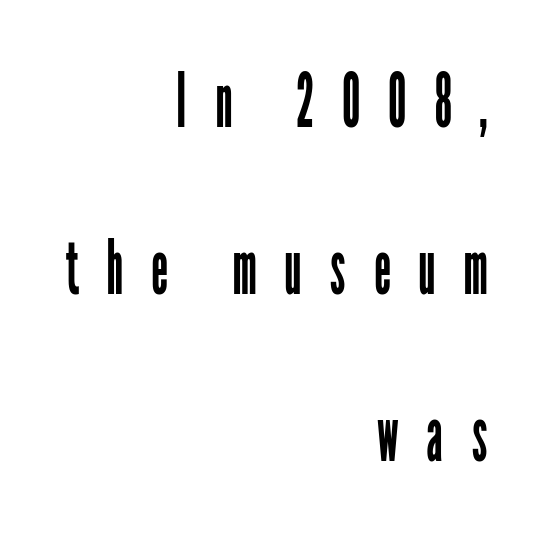
The image shows 75 px regular-weight, condensed sans-serif type, upright; set right-aligned, loose line spacing (2.23x), unusually wide letter spacing (+0.37 em), not underlined; low stroke contrast and a medium x-height.
